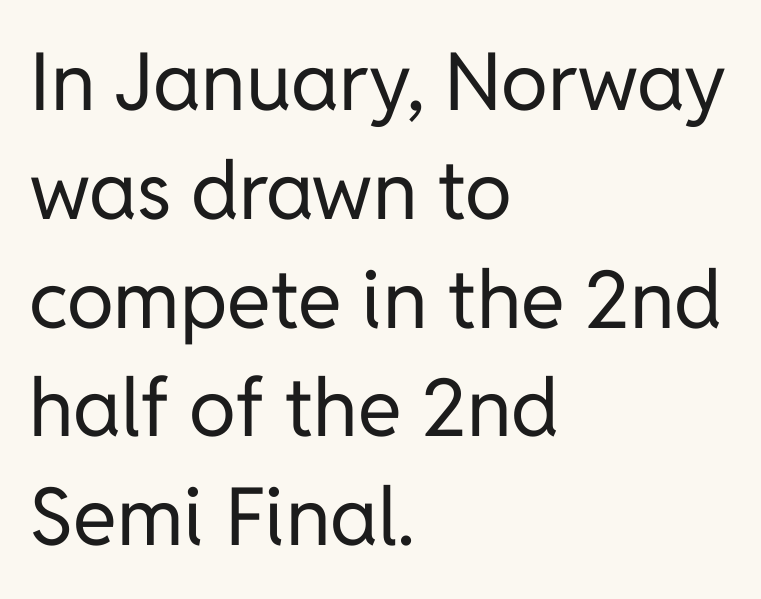
The image shows 80 px regular-weight sans-serif type, upright; set left-aligned, normal line spacing (1.36x), normal letter spacing, not underlined; low stroke contrast and a medium x-height.
